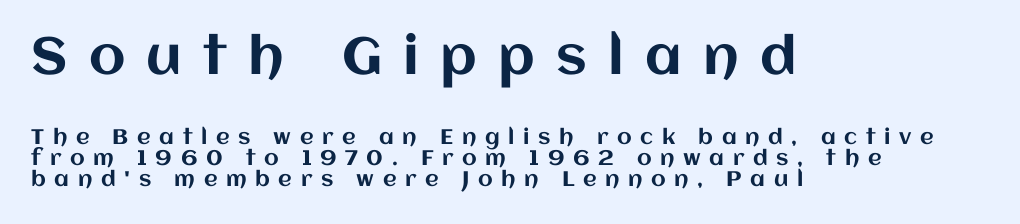
Q: Is the text italic (slanted)? A: No, it is upright.
Q: Is the text underlined? A: No.
Q: How is the paragraph aligned? A: Left-aligned.
Q: Is the spacing between letters normal or unusually wide? A: Unusually wide.
Q: Is the spacing between lines tight, normal or loose? A: Tight.
Q: Which block of text is set in a larger size, the first (top) or the second (bottom)? A: The first (top) one.
Q: Width (condensed, normal, or wide)? A: Normal.
Q: Stroke contrast? A: Medium.
Q: x-height? A: Large.
Q: Monospaced? A: No.
